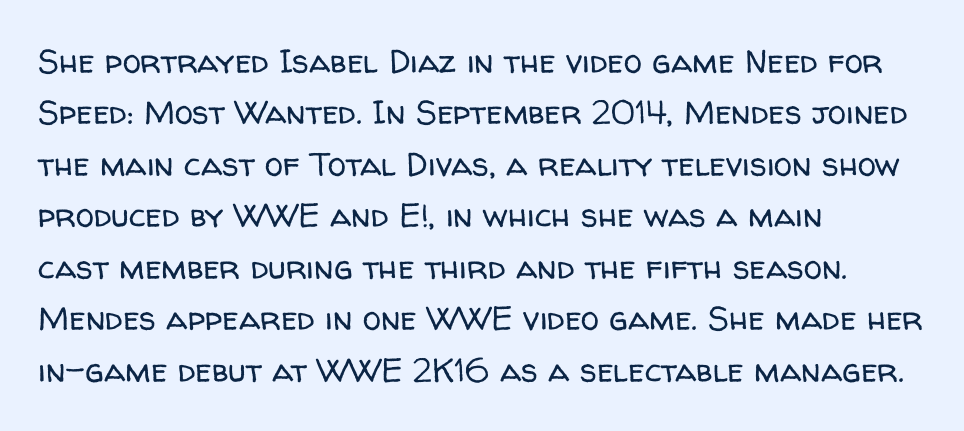
{"serif": "no", "italic": "no", "bold": "no", "weight": "regular", "width": "normal", "stroke_contrast": "low", "x_height": "medium", "monospaced": "no", "underline": "no", "align": "left", "line_spacing": "normal", "line_spacing_ratio": 1.56, "letter_spacing": "normal", "letter_spacing_em": 0.0, "glyph_px": 33}
